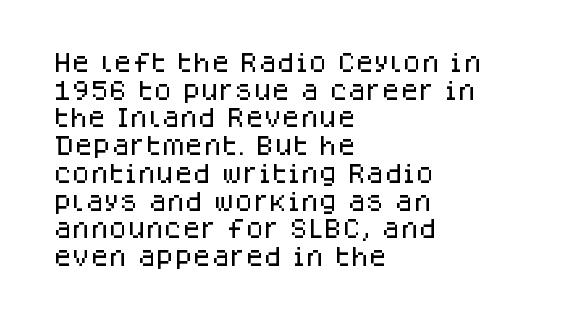
Q: Is the text italic (slanted)? A: No, it is upright.
Q: Is the text underlined? A: No.
Q: How is the paragraph aligned? A: Left-aligned.
Q: Is the spacing between letters normal or unusually wide? A: Normal.
Q: Is the spacing between lines tight, normal or loose? A: Normal.
